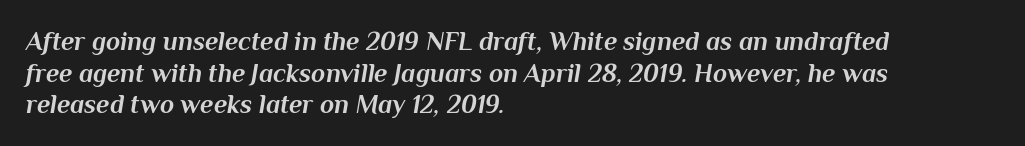
The image shows 26 px bold type, italic (leaning right); set left-aligned, line spacing 1.22x, normal letter spacing, not underlined.
